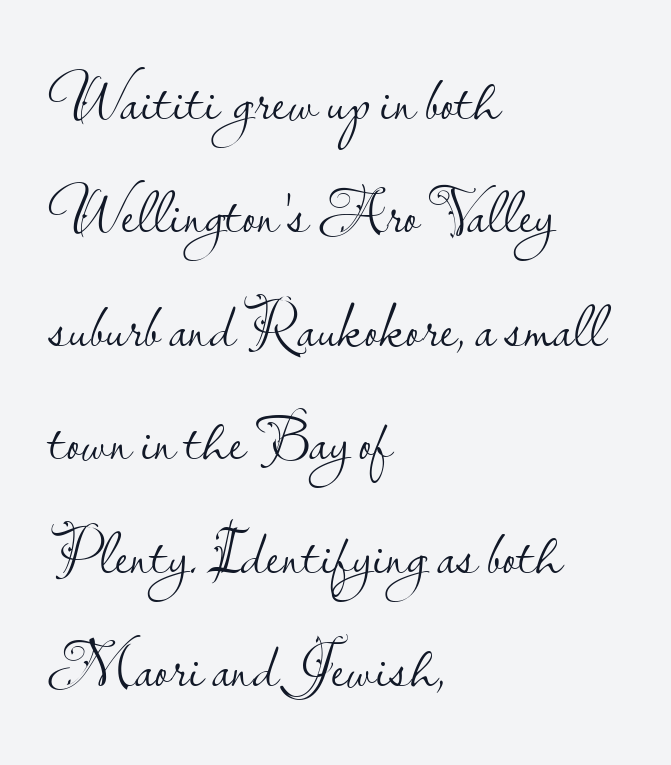
Characters follow at the spacing the type designer built in. The area under the type is left untouched. Bold? No — there's no thickening of the strokes.
